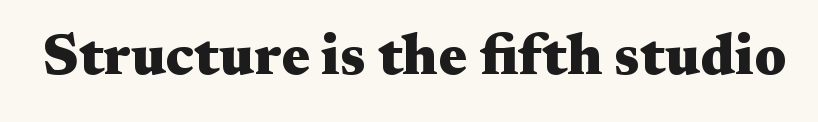
Q: Is the text bold? A: Yes.
Q: Is the text italic (slanted)? A: No, it is upright.
Q: Is the typeface a serif or a sans-serif typeface? A: Serif.
Q: Is the text underlined? A: No.
Q: Is the spacing between letters normal or unusually wide? A: Normal.
Q: Width (condensed, normal, or wide)? A: Wide.
Q: Stroke contrast? A: Medium.
Q: x-height? A: Medium.
Q: Monospaced? A: No.
